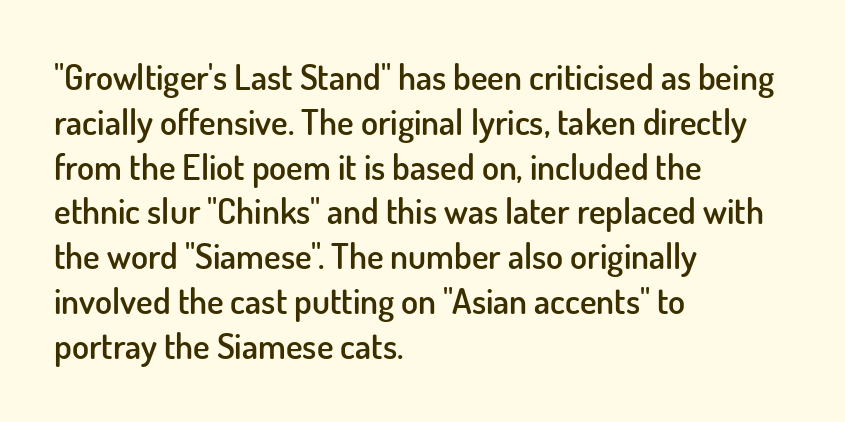
Style check: upright. These lines are rendered in a variable-pitch font. Normally led — the rows are evenly, conventionally spaced. A classic flush-left, rag-right setting is used for this passage. Typographically, this falls in the sans-serif category.
